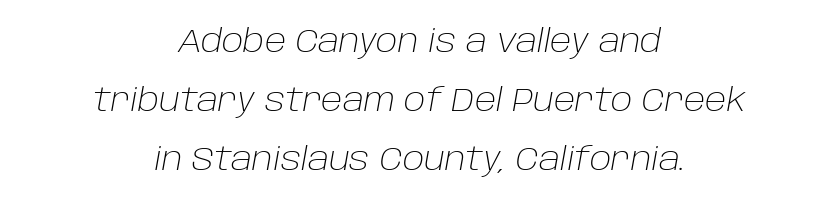
{"italic": "yes", "lean": "right", "slant_degrees": 10, "bold": "no", "weight": "light", "width": "normal", "stroke_contrast": "low", "x_height": "large", "monospaced": "no", "underline": "no", "align": "center", "line_spacing_ratio": 1.85, "letter_spacing": "normal", "letter_spacing_em": 0.0, "glyph_px": 32}
